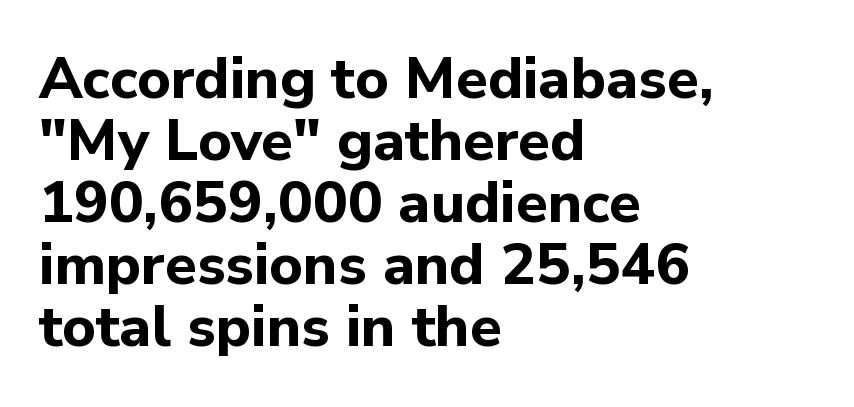
Q: Is the text bold? A: Yes.
Q: Is the text italic (slanted)? A: No, it is upright.
Q: Is the typeface a serif or a sans-serif typeface? A: Sans-serif.
Q: Is the text underlined? A: No.
Q: How is the paragraph aligned? A: Left-aligned.
Q: Is the spacing between letters normal or unusually wide? A: Normal.
Q: Is the spacing between lines tight, normal or loose? A: Tight.
Q: Width (condensed, normal, or wide)? A: Normal.
Q: Stroke contrast? A: Low.
Q: x-height? A: Medium.
Q: Monospaced? A: No.
